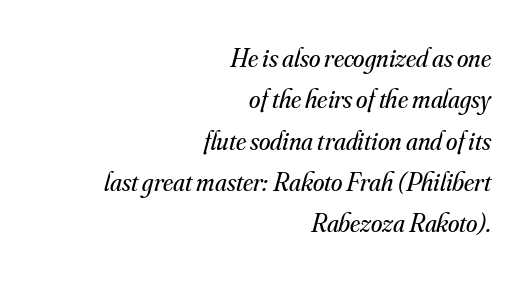
Unmarked baselines from the first word to the last. A flush-right, rag-left setting is used for this passage. Posture: slanted. The vertical gap from one line to the next is medium. This rendering leaves character spacing at its baseline value.
